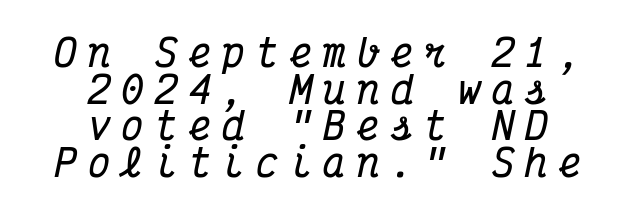
{"serif": "yes", "italic": "yes", "lean": "right", "slant_degrees": 12, "bold": "yes", "weight": "bold", "width": "condensed", "stroke_contrast": "medium", "x_height": "medium", "monospaced": "yes", "underline": "no", "align": "center", "line_spacing": "tight", "line_spacing_ratio": 0.99, "letter_spacing": "wide", "letter_spacing_em": 0.31, "glyph_px": 37}
